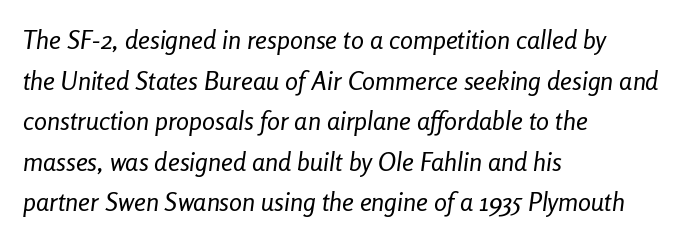
The image shows 26 px text type, italic (leaning right); set left-aligned, normal line spacing (1.56x), normal letter spacing, not underlined.
